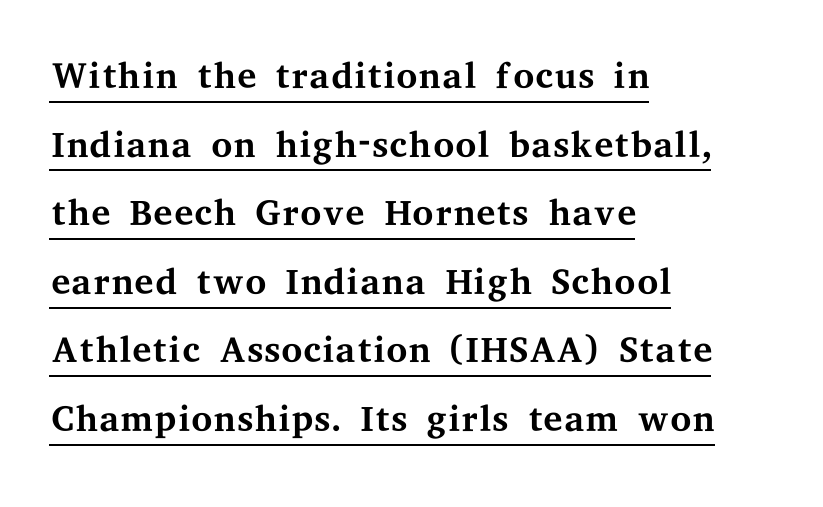
{"serif": "yes", "italic": "no", "bold": "no", "weight": "regular", "width": "wide", "stroke_contrast": "medium", "x_height": "medium", "monospaced": "no", "underline": "yes", "align": "left", "line_spacing": "normal", "line_spacing_ratio": 1.27, "letter_spacing": "normal", "letter_spacing_em": 0.0, "glyph_px": 54}
